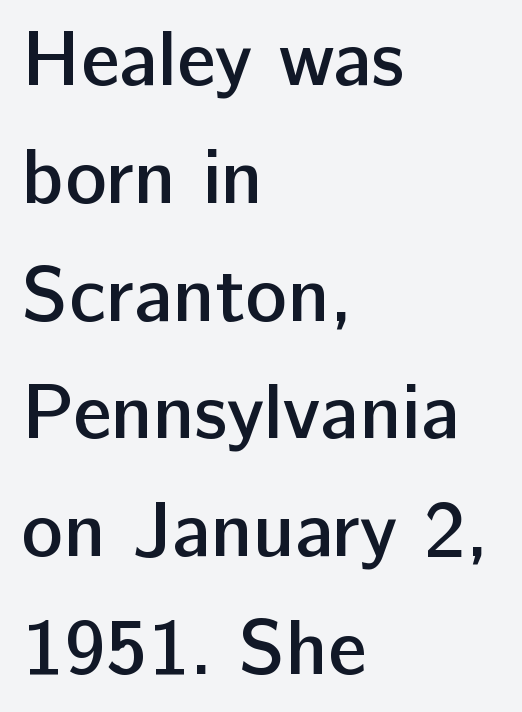
The image shows 78 px semibold sans-serif type, upright; set left-aligned, normal line spacing (1.51x), normal letter spacing, not underlined; low stroke contrast and a medium x-height.
